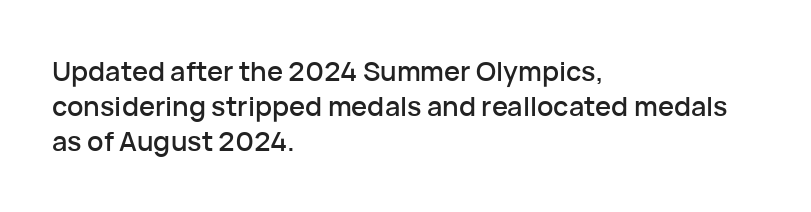
The image shows 27 px text type, upright; set left-aligned, normal line spacing (1.29x), normal letter spacing, not underlined.
